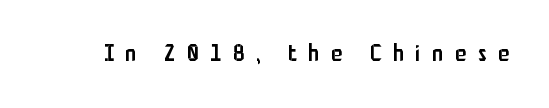
Underlining? Definitely not there. Is the type bold? Partly — it's a semibold, heavier than regular but not fully bold. Upright lettering throughout. Does extra space separate the letters? Yes, quite a lot of it.
